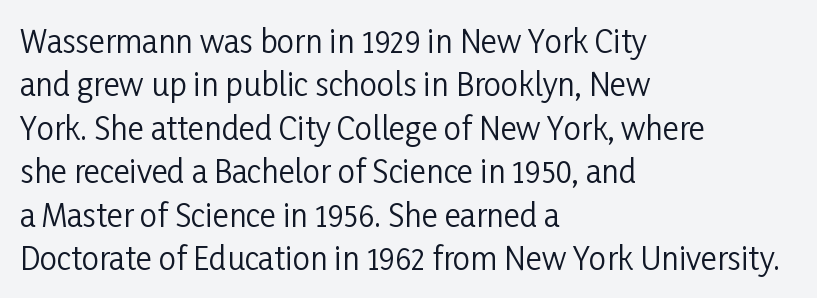
The image shows 31 px regular-weight, condensed sans-serif type, upright; set left-aligned, normal line spacing (1.4x), normal letter spacing, not underlined; low stroke contrast and a medium x-height.
